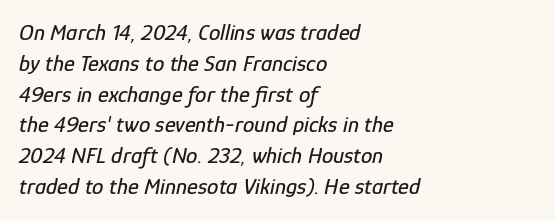
{"italic": "yes", "lean": "right", "slant_degrees": 12, "underline": "no", "align": "left", "line_spacing": "normal", "line_spacing_ratio": 1.34, "letter_spacing": "normal", "letter_spacing_em": 0.0, "glyph_px": 23}
